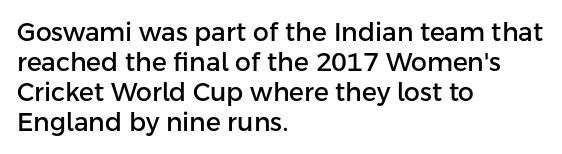
The image shows 25 px text type, upright; set left-aligned, line spacing 1.2x, normal letter spacing, not underlined.
